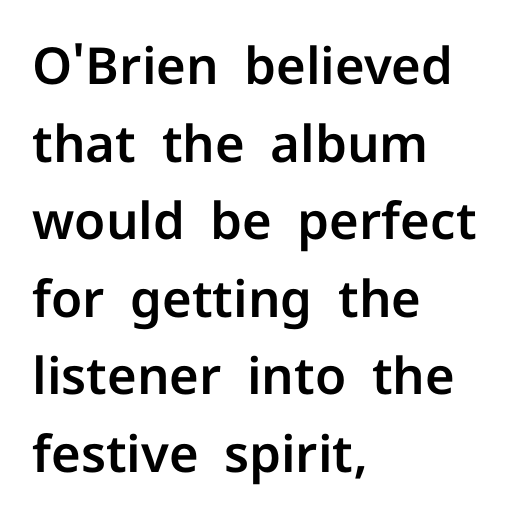
Q: Is the text italic (slanted)? A: No, it is upright.
Q: Is the typeface a serif or a sans-serif typeface? A: Sans-serif.
Q: Is the text underlined? A: No.
Q: How is the paragraph aligned? A: Left-aligned.
Q: Is the spacing between letters normal or unusually wide? A: Normal.
Q: Is the spacing between lines tight, normal or loose? A: Normal.
Q: Width (condensed, normal, or wide)? A: Normal.
Q: Stroke contrast? A: Low.
Q: x-height? A: Medium.
Q: Monospaced? A: No.
